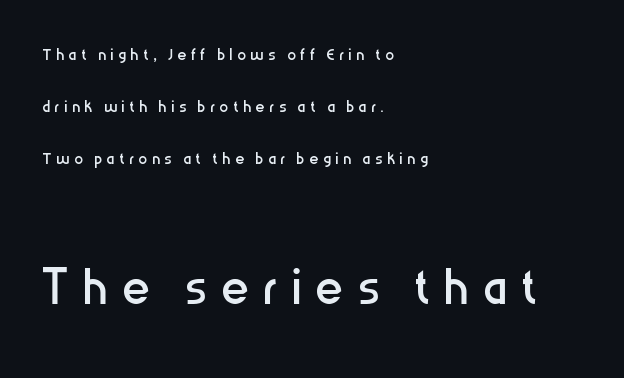
{"serif": "no", "italic": "no", "bold": "no", "weight": "regular", "width": "condensed", "stroke_contrast": "low", "x_height": "medium", "monospaced": "no", "underline": "no", "align": "left", "line_spacing": "loose", "line_spacing_ratio": 2.37, "letter_spacing": "wide", "letter_spacing_em": 0.21, "larger_block": "second", "size_ratio": 3.05, "glyph_px": 67}
